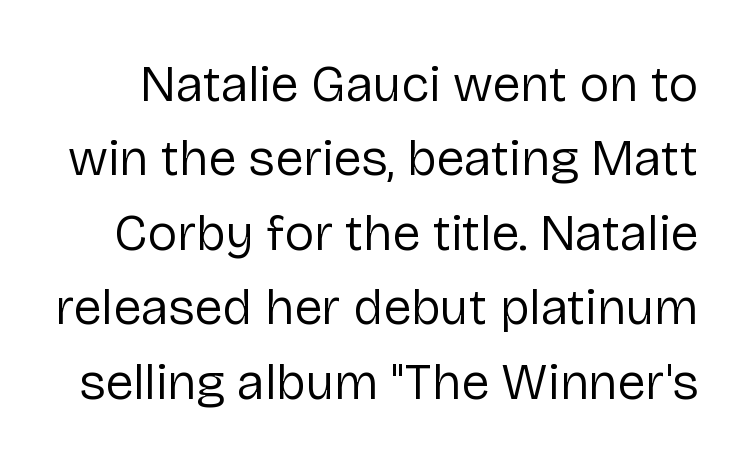
The image shows 51 px regular-weight sans-serif type, upright; set normal line spacing (1.46x), normal letter spacing, not underlined; low stroke contrast and a medium x-height.
